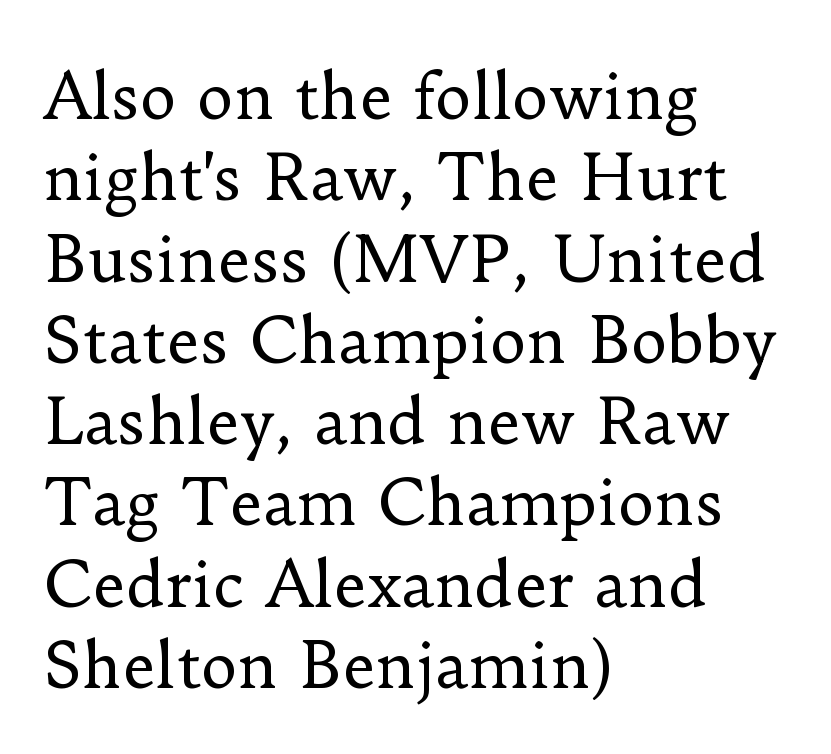
Here the designer chose a conventional face with non-uniform glyph widths. The rendering keeps characters at their native spacing. The lettering stays uniformly vertical, giving the passage a roman look. Examine the stroke ends and you'll spot serifs. Summary of vertical rhythm: regular, with standard interline spacing. Check the space under the baseline: it is left empty.
